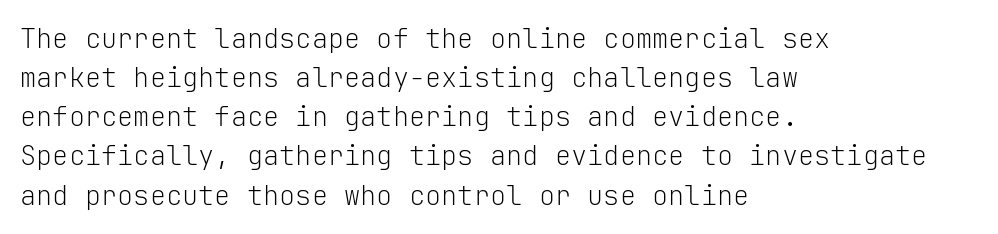
Default kerning and tracking; the words read as compact shapes. No heavy texture on the line: the type isn't bold. A roman cut, with each character standing at attention. Notice how the passage keeps a crisp vertical edge on the left only. Bare-footed words on every line.
